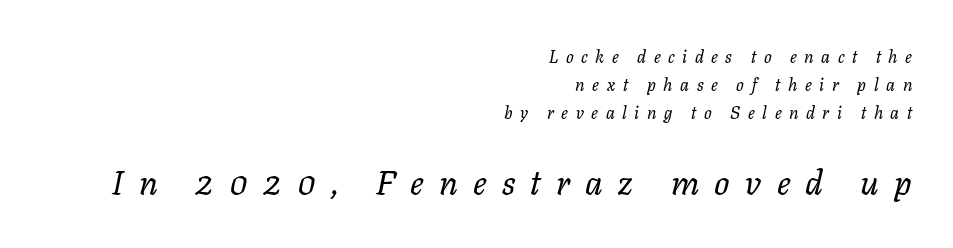
Varying glyph widths throughout — classic text-font behaviour. How would I describe the line gaps? Plain and ordinary. Each stroke keeps to a modest, everyday thickness or less. Compare the two chunks: the lower has the greater cap height. Honestly, there is no underline to notice here at all.
